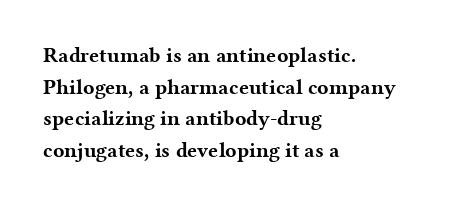
The image shows 21 px bold type, upright; set left-aligned, normal line spacing (1.51x), normal letter spacing, not underlined.
